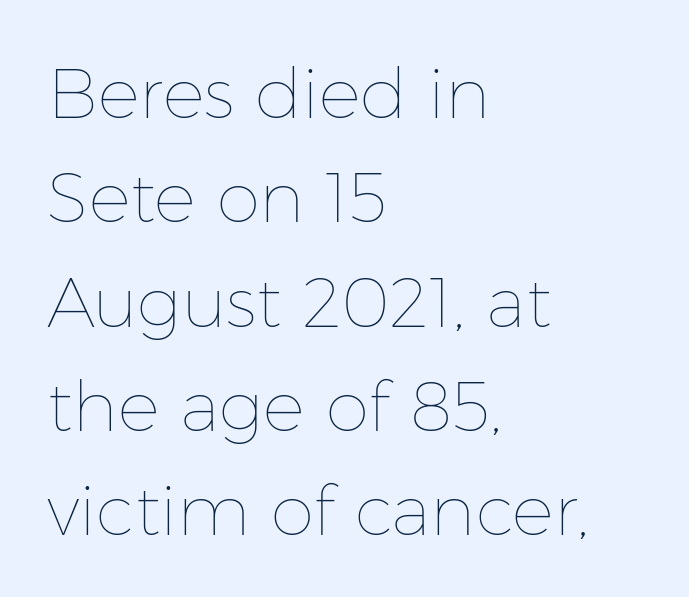
The image shows 70 px thin type, upright; set left-aligned, normal line spacing (1.49x), normal letter spacing, not underlined; low stroke contrast and a medium x-height.
